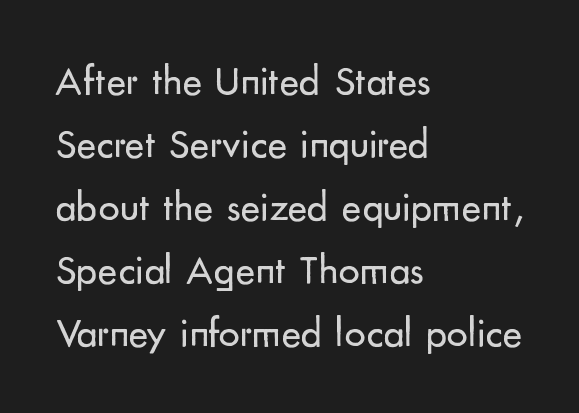
The setting favours the left margin, as ordinary paragraphs usually do. The face used here is proportionally spaced, like ordinary book or web type. Normally led — the rows are evenly, conventionally spaced. The text was rendered using a sans face with plain stroke endings. This sample uses plain, unmodified letter spacing. Honestly, there is no underline to notice here at all.
